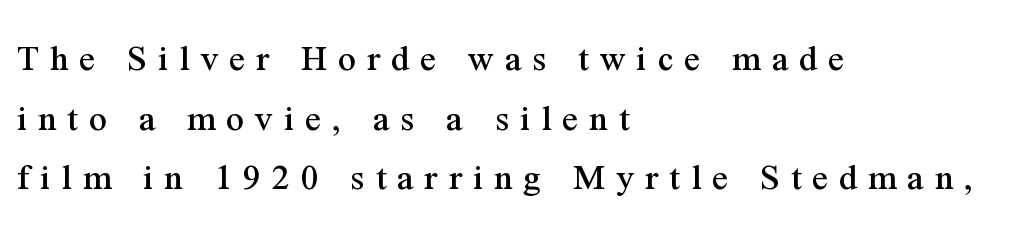
The image shows 39 px serif type, upright; set left-aligned, normal line spacing (1.53x), unusually wide letter spacing (+0.28 em), not underlined; medium stroke contrast and a medium x-height.
